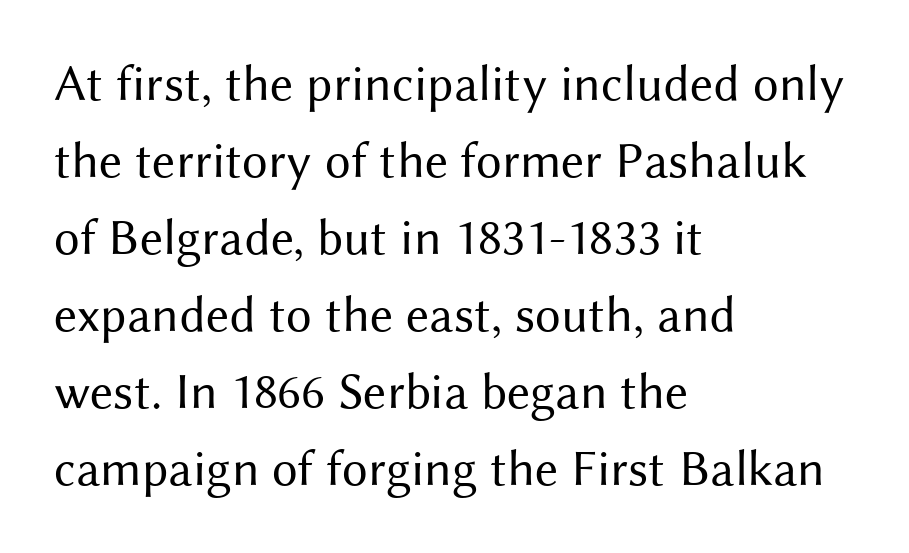
Q: Is the text bold? A: No.
Q: Is the text italic (slanted)? A: No, it is upright.
Q: Is the typeface a serif or a sans-serif typeface? A: Sans-serif.
Q: Is the text underlined? A: No.
Q: How is the paragraph aligned? A: Left-aligned.
Q: Is the spacing between letters normal or unusually wide? A: Normal.
Q: Is the spacing between lines tight, normal or loose? A: Normal.
Q: Width (condensed, normal, or wide)? A: Normal.
Q: Stroke contrast? A: Medium.
Q: x-height? A: Medium.
Q: Monospaced? A: No.
